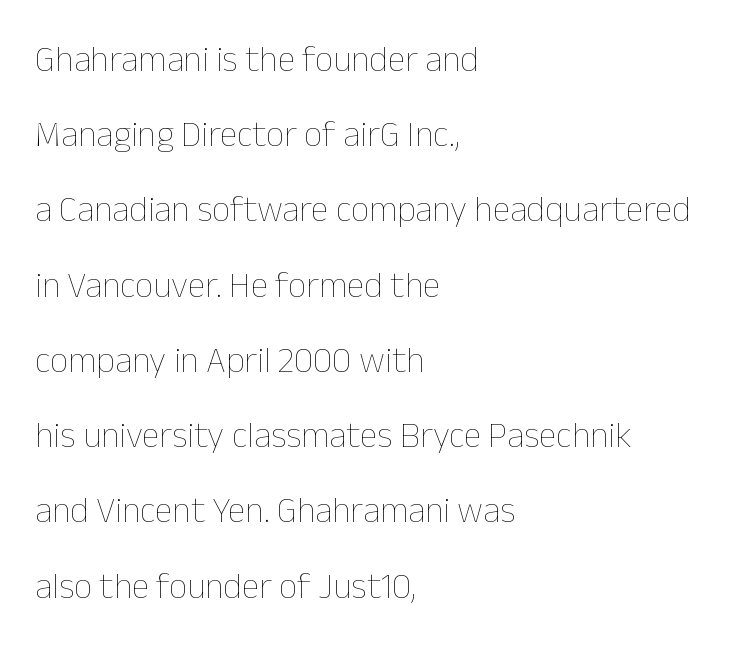
Quick note: interline space is abundant. Heft: none added — not bold. The typesetter chose a ragged-right arrangement here. No italicization has been applied; the sample stays upright.
